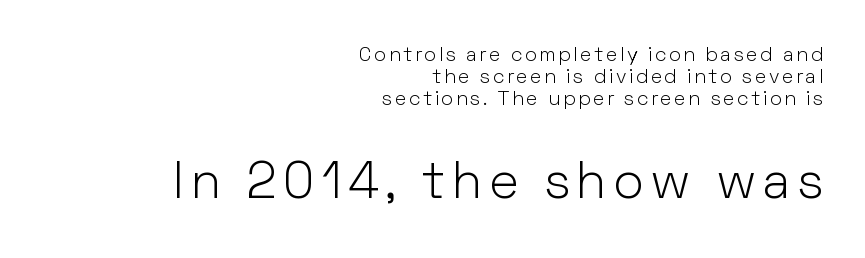
Here the designer chose a conventional face with non-uniform glyph widths. A typesetter would label this face a sans. Cramped leading. Summary of weight: not heavy and not bold. Anything drawn beneath the words? Only blank space. Designer's note — italics off, roman on.
